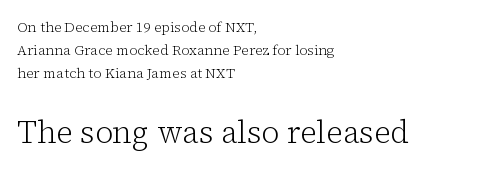
The image shows 31 px light serif type, upright; set left-aligned, normal line spacing (1.63x), normal letter spacing, not underlined; the second (bottom) block is 2.21x larger; low stroke contrast and a medium x-height.
